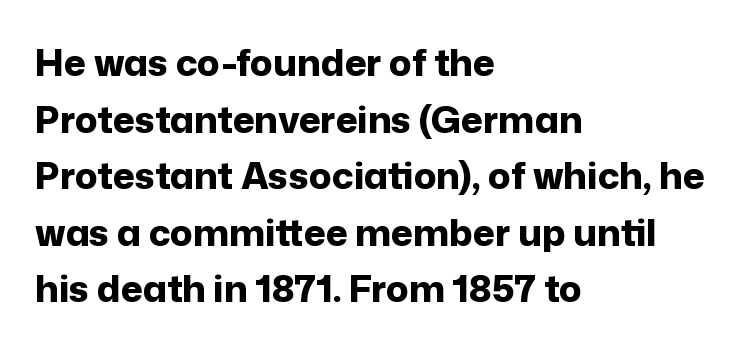
{"serif": "no", "italic": "no", "bold": "yes", "weight": "bold", "width": "normal", "stroke_contrast": "low", "x_height": "medium", "monospaced": "no", "underline": "no", "align": "left", "line_spacing": "normal", "line_spacing_ratio": 1.53, "letter_spacing": "normal", "letter_spacing_em": 0.0, "glyph_px": 37}
